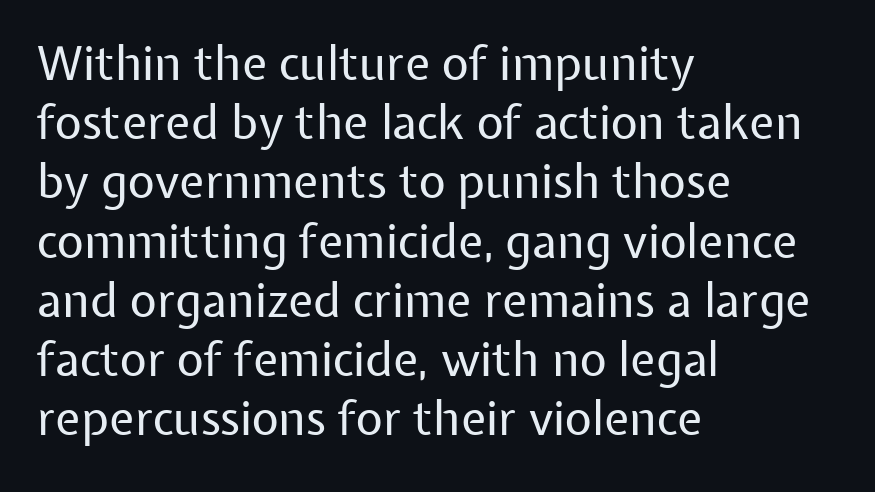
Q: Is the text bold? A: No.
Q: Is the text italic (slanted)? A: No, it is upright.
Q: Is the typeface a serif or a sans-serif typeface? A: Sans-serif.
Q: Is the text underlined? A: No.
Q: How is the paragraph aligned? A: Left-aligned.
Q: Is the spacing between letters normal or unusually wide? A: Normal.
Q: Is the spacing between lines tight, normal or loose? A: Normal.
Q: Width (condensed, normal, or wide)? A: Normal.
Q: Stroke contrast? A: Low.
Q: x-height? A: Medium.
Q: Monospaced? A: No.
